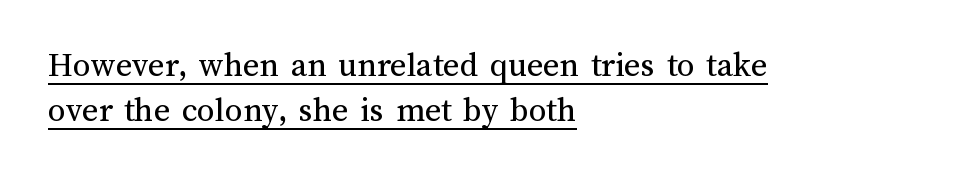
{"italic": "no", "bold": "no", "weight": "regular", "width": "normal", "stroke_contrast": "medium", "x_height": "medium", "monospaced": "no", "underline": "yes", "align": "left", "line_spacing": "normal", "line_spacing_ratio": 1.28, "letter_spacing": "normal", "letter_spacing_em": 0.0, "glyph_px": 35}
